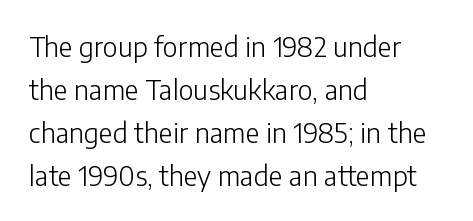
Line beginnings align vertically; line endings do not. Quick note: not italic, upright. No chunkiness to these letters — they're not bold. Default kerning and tracking; the words read as compact shapes.
